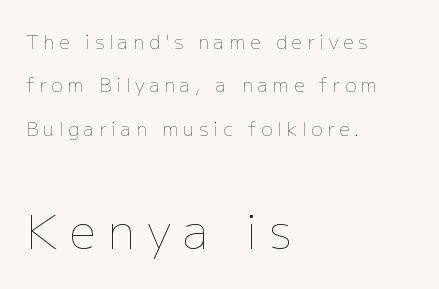
Q: Is the text bold? A: No.
Q: Is the text italic (slanted)? A: No, it is upright.
Q: Is the text underlined? A: No.
Q: How is the paragraph aligned? A: Left-aligned.
Q: Is the spacing between letters normal or unusually wide? A: Unusually wide.
Q: Is the spacing between lines tight, normal or loose? A: Loose.
Q: Which block of text is set in a larger size, the first (top) or the second (bottom)? A: The second (bottom) one.
Q: Width (condensed, normal, or wide)? A: Normal.
Q: Stroke contrast? A: Low.
Q: x-height? A: Medium.
Q: Monospaced? A: No.
